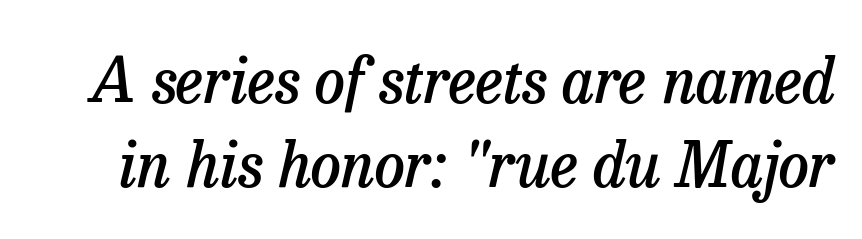
Successive baselines arrive at the customary interval. Character widths vary here, with narrow letters taking less room than wide ones. What kind of face is this? One with serifs. The font's italic variant was chosen for this text. I'd describe the lettering as semibold — firm but not a full bold.
